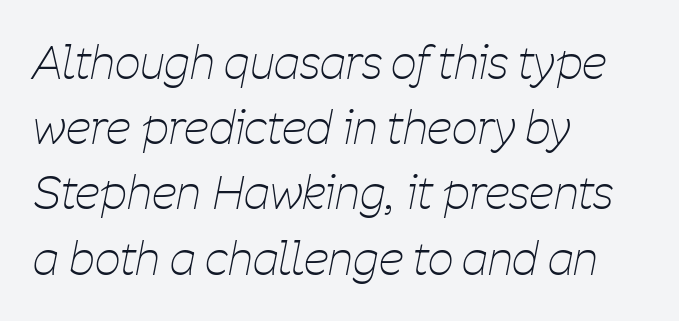
{"italic": "yes", "lean": "right", "slant_degrees": 11, "bold": "no", "weight": "thin", "width": "condensed", "stroke_contrast": "low", "x_height": "medium", "monospaced": "no", "underline": "no", "align": "left", "line_spacing": "normal", "line_spacing_ratio": 1.45, "letter_spacing": "normal", "letter_spacing_em": 0.0, "glyph_px": 45}
